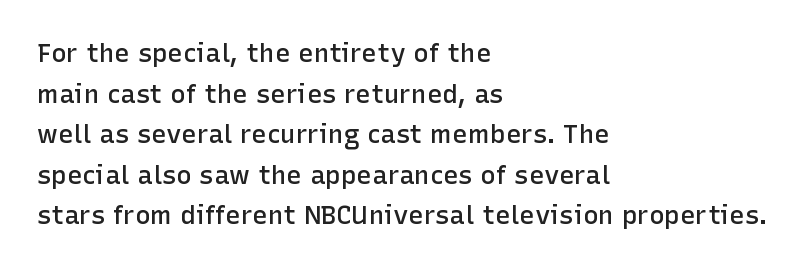
Compared with an ordinary text face, these strokes are moderately heavier — a semibold. Rendered with straight, roman letterforms. Beneath every word, the page is bare. Vertical spacing — default. What stands out about the letter spacing? Nothing — it is the standard amount.
